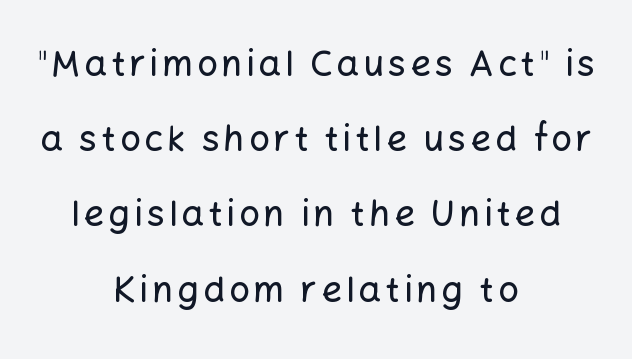
The string is rendered with underlining switched off. Compared with a flush-left layout, this one balances lines on the center instead. Looks like regular typesetting: each glyph gets only the width it needs. The font family rendered here belongs to the sans-serif group.
